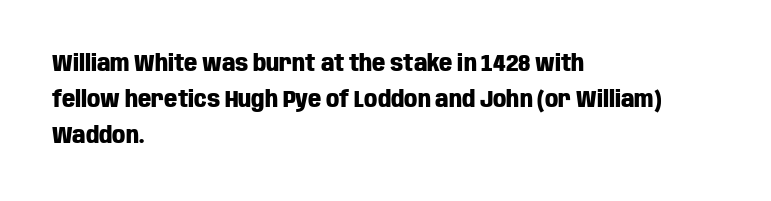
The line-height multiplier appears to be the usual default. Plain, unruled lines of type. The type is set solid horizontally, with unmodified tracking. Horizontal alignment here is leftward, the default for most running prose. Does the weight exceed regular? Yes, all the way to bold.
